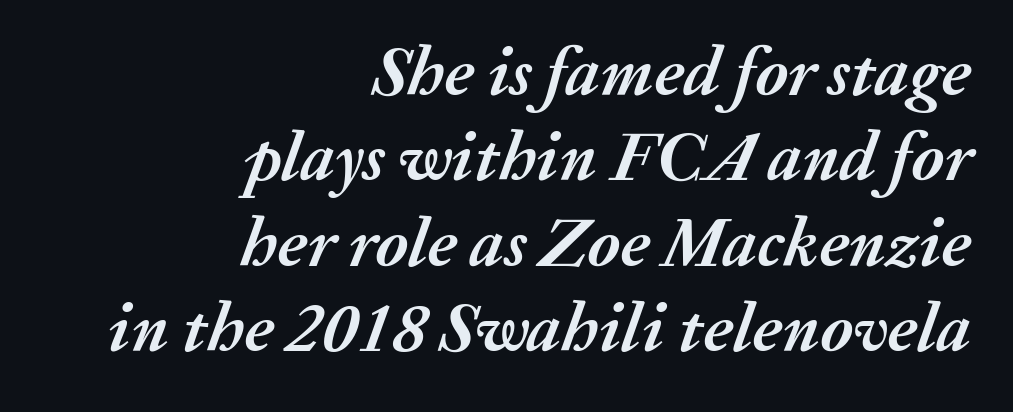
The image shows 70 px semibold type, italic (leaning right); set right-aligned, line spacing 1.22x, normal letter spacing, not underlined; medium stroke contrast and a medium x-height.
